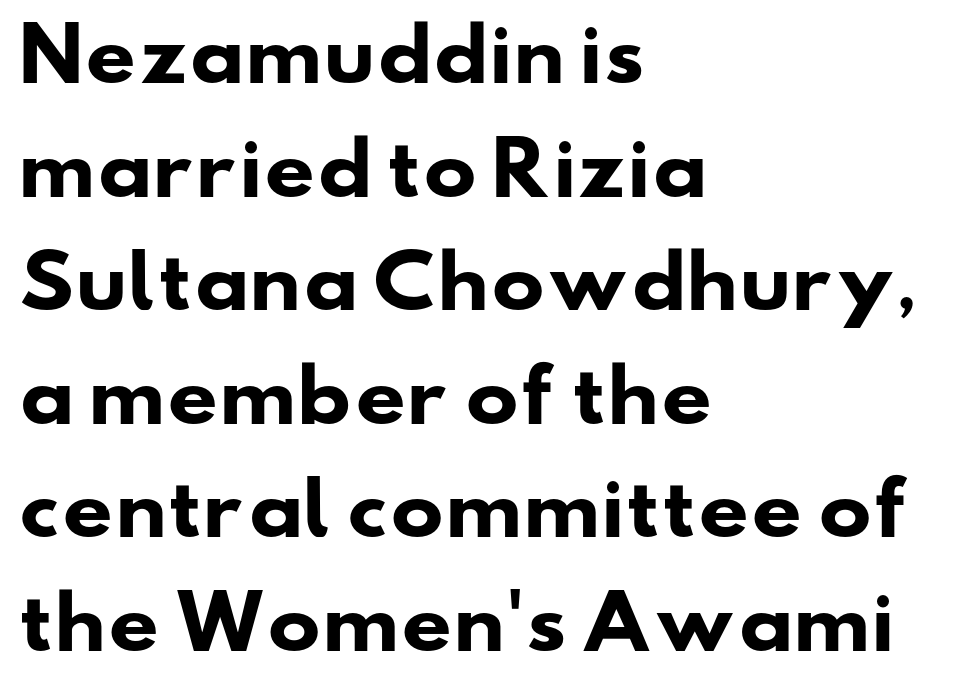
Q: Is the text bold? A: Yes.
Q: Is the typeface a serif or a sans-serif typeface? A: Sans-serif.
Q: Is the text underlined? A: No.
Q: How is the paragraph aligned? A: Left-aligned.
Q: Is the spacing between letters normal or unusually wide? A: Normal.
Q: Is the spacing between lines tight, normal or loose? A: Normal.
Q: Width (condensed, normal, or wide)? A: Wide.
Q: Stroke contrast? A: Low.
Q: x-height? A: Small.
Q: Monospaced? A: No.
